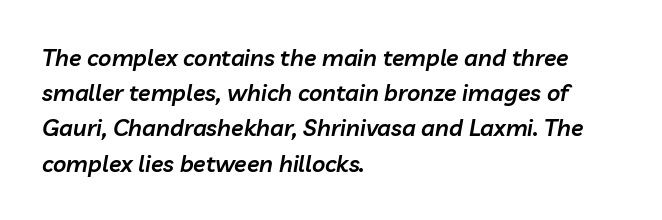
The image shows 23 px text type, italic (leaning right); set left-aligned, normal line spacing (1.53x), normal letter spacing, not underlined.
